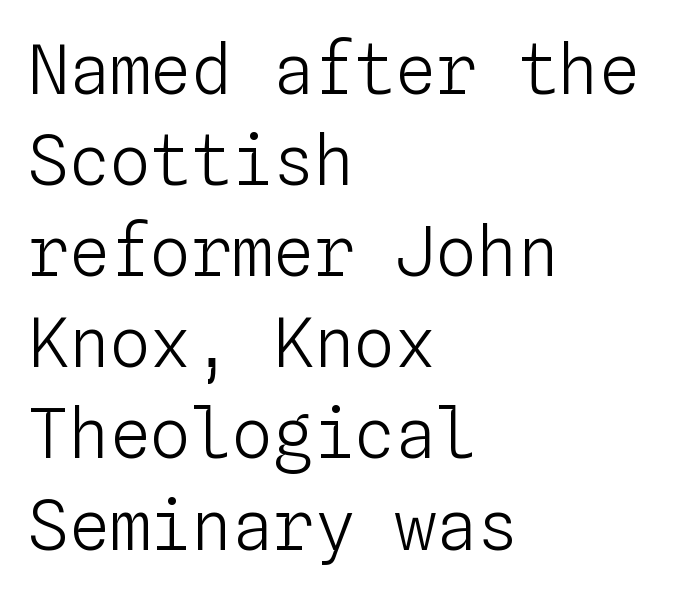
Q: Is the text bold? A: No.
Q: Is the text italic (slanted)? A: No, it is upright.
Q: Is the text underlined? A: No.
Q: How is the paragraph aligned? A: Left-aligned.
Q: Is the spacing between letters normal or unusually wide? A: Normal.
Q: Is the spacing between lines tight, normal or loose? A: Normal.
Q: Width (condensed, normal, or wide)? A: Normal.
Q: Stroke contrast? A: Low.
Q: x-height? A: Medium.
Q: Monospaced? A: Yes.
